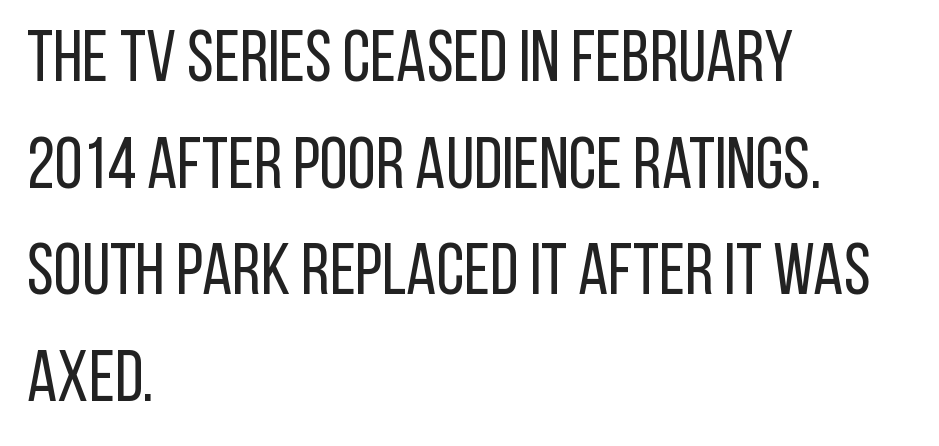
{"serif": "no", "italic": "no", "bold": "no", "weight": "regular", "width": "condensed", "stroke_contrast": "low", "x_height": "large", "monospaced": "no", "underline": "no", "align": "left", "line_spacing": "normal", "line_spacing_ratio": 1.48, "letter_spacing": "normal", "letter_spacing_em": 0.0, "glyph_px": 72}
